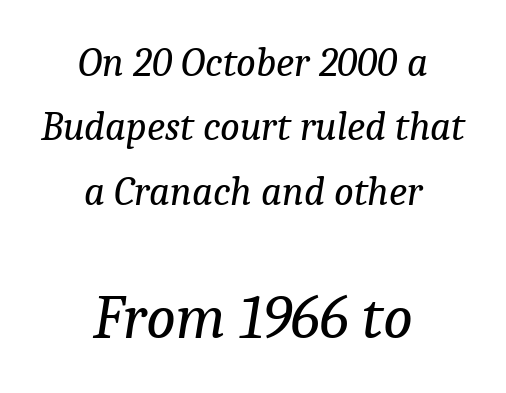
{"serif": "yes", "italic": "yes", "lean": "right", "slant_degrees": 9, "bold": "no", "weight": "regular", "width": "normal", "stroke_contrast": "low", "x_height": "medium", "monospaced": "no", "underline": "no", "align": "center", "line_spacing": "normal", "line_spacing_ratio": 1.57, "letter_spacing": "normal", "letter_spacing_em": 0.0, "larger_block": "second", "size_ratio": 1.51, "glyph_px": 62}
